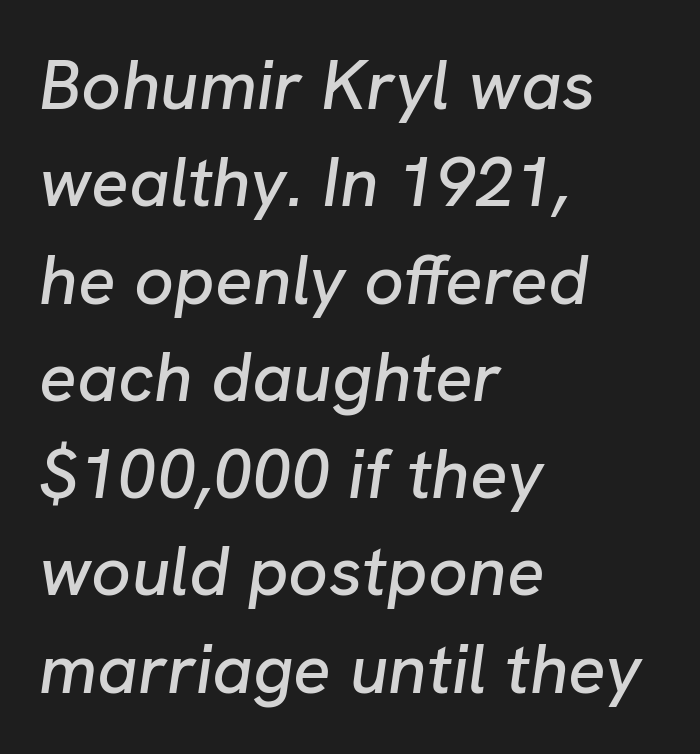
The image shows 70 px text type, italic (leaning right); set left-aligned, normal line spacing (1.39x), normal letter spacing, not underlined; low stroke contrast and a medium x-height.
